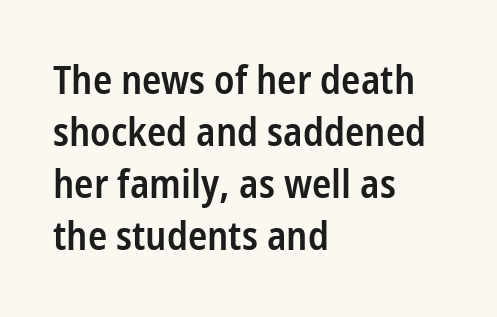
Is this a fixed-width face? No — the glyphs have proportional, varying widths. Tracking here is standard; glyphs follow each other at the usual distance. A semibold gives these letters moderate extra thickness, short of bold. Horizontal bands of white between lines are of average thickness. One-word summary of the alignment: left.
